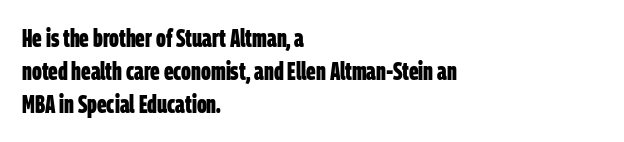
{"bold": "yes", "underline": "no", "align": "left", "line_spacing": "normal", "line_spacing_ratio": 1.33, "letter_spacing": "normal", "letter_spacing_em": 0.0, "glyph_px": 25}
